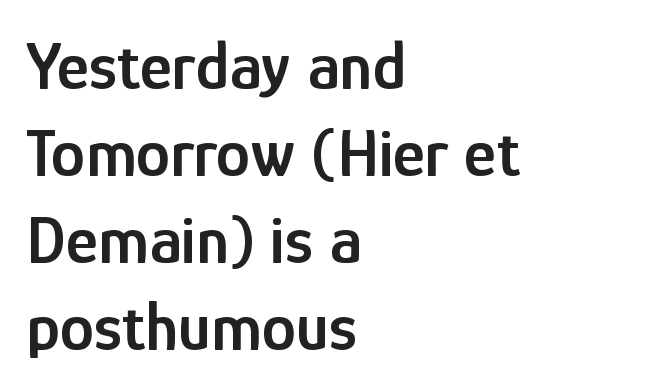
{"serif": "no", "italic": "no", "bold": "semi", "weight": "semibold", "width": "condensed", "stroke_contrast": "low", "x_height": "medium", "monospaced": "no", "underline": "no", "align": "left", "line_spacing": "normal", "line_spacing_ratio": 1.26, "letter_spacing": "normal", "letter_spacing_em": 0.0, "glyph_px": 69}
